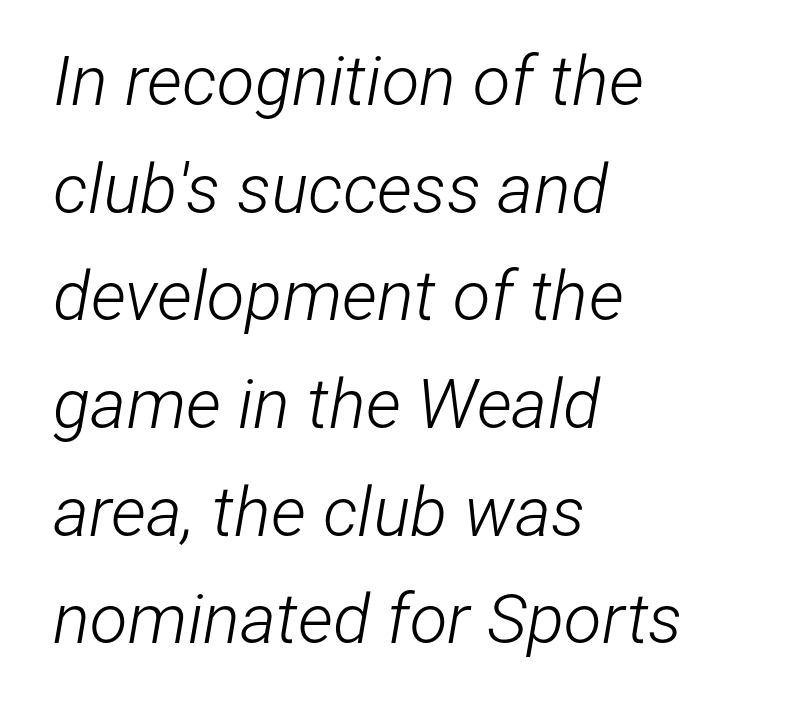
No extra ink here — the face is not bold. Does extra space separate the letters? No, they use regular spacing. Left-aligned paragraph, ragged on the right. Is there much room between lines? A standard amount, neither cramped nor airy. The foot of each line stays bare and open.
